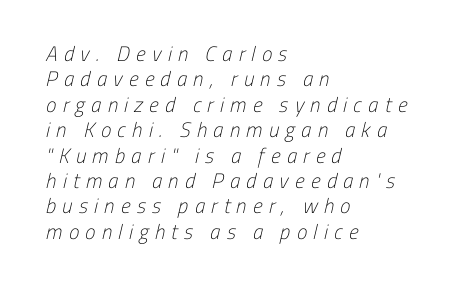
{"bold": "no", "underline": "no", "align": "left", "line_spacing_ratio": 1.21, "letter_spacing": "wide", "letter_spacing_em": 0.3, "glyph_px": 21}
